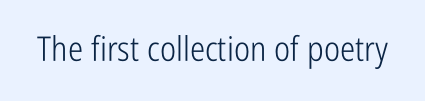
Tall strokes in this sample are plumb rather than angled. Observe the ordinary spacing: letters are neighbours, not strangers. The area under the type is left untouched. Nothing heavy about these letters — not bold at all.
